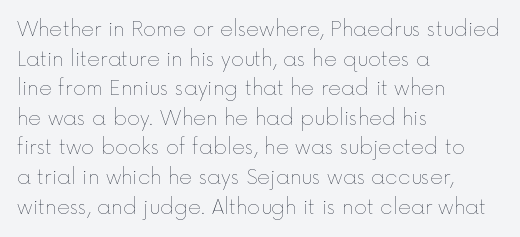
Q: Is the text bold? A: No.
Q: Is the text italic (slanted)? A: No, it is upright.
Q: Is the text underlined? A: No.
Q: How is the paragraph aligned? A: Left-aligned.
Q: Is the spacing between letters normal or unusually wide? A: Normal.
Q: Is the spacing between lines tight, normal or loose? A: Normal.
